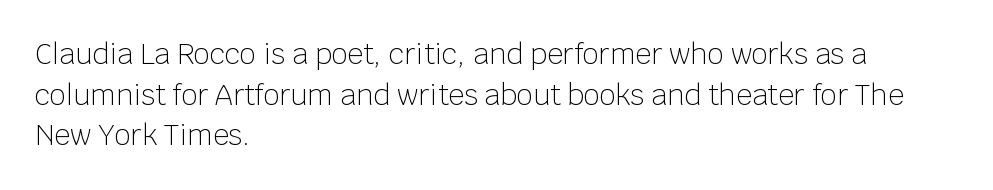
The image shows 28 px light sans-serif type, upright; set left-aligned, normal line spacing (1.45x), normal letter spacing, not underlined; low stroke contrast and a large x-height.
